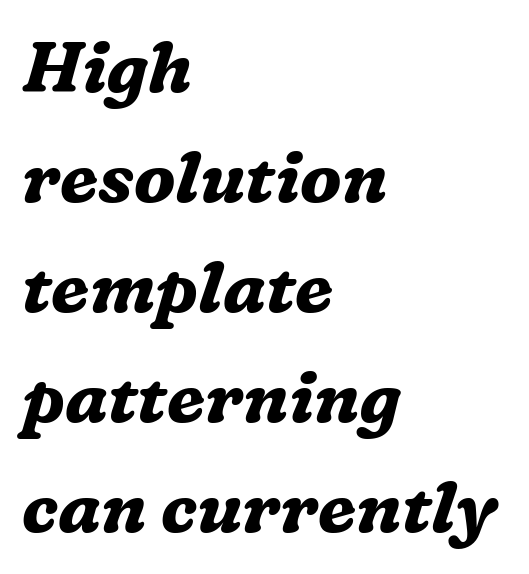
{"serif": "yes", "italic": "yes", "lean": "right", "slant_degrees": 16, "bold": "yes", "weight": "bold", "width": "normal", "stroke_contrast": "medium", "x_height": "medium", "monospaced": "no", "underline": "no", "align": "left", "line_spacing": "normal", "line_spacing_ratio": 1.55, "letter_spacing": "normal", "letter_spacing_em": 0.0, "glyph_px": 71}
